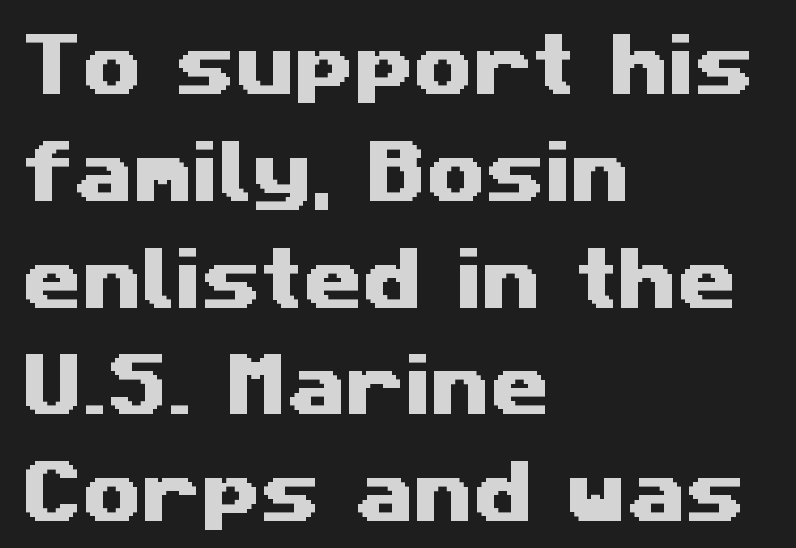
Words appear dense and cohesive because spacing is normal. Classification — sans serif. The string is rendered with underlining switched off. The paragraph has a hard left edge and a soft right edge. Spacing verdict: proportional, widths tailored to each character.
